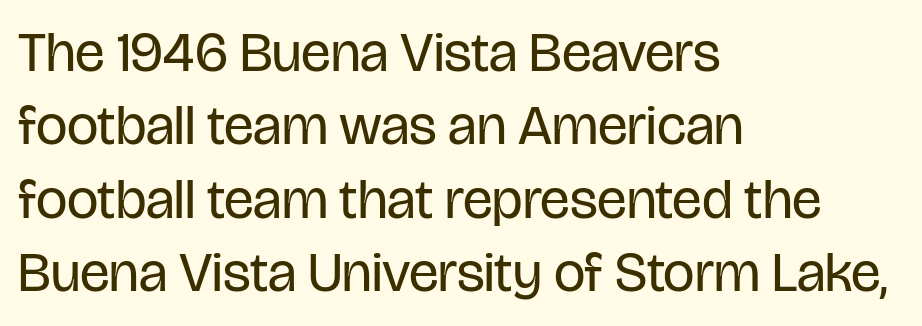
Q: Is the text bold? A: No.
Q: Is the text italic (slanted)? A: No, it is upright.
Q: Is the typeface a serif or a sans-serif typeface? A: Sans-serif.
Q: Is the text underlined? A: No.
Q: How is the paragraph aligned? A: Left-aligned.
Q: Is the spacing between letters normal or unusually wide? A: Normal.
Q: Is the spacing between lines tight, normal or loose? A: Normal.
Q: Width (condensed, normal, or wide)? A: Condensed.
Q: Stroke contrast? A: Low.
Q: x-height? A: Large.
Q: Monospaced? A: No.
